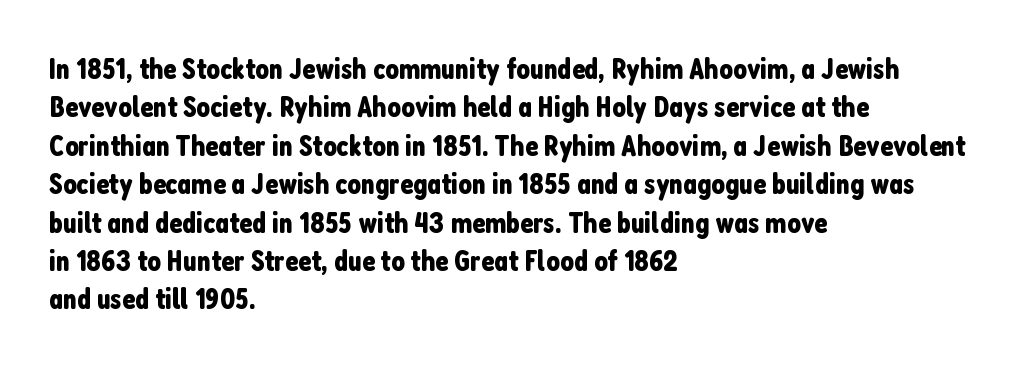
Q: Is the text italic (slanted)? A: No, it is upright.
Q: Is the typeface a serif or a sans-serif typeface? A: Sans-serif.
Q: Is the text underlined? A: No.
Q: How is the paragraph aligned? A: Left-aligned.
Q: Is the spacing between letters normal or unusually wide? A: Normal.
Q: Is the spacing between lines tight, normal or loose? A: Normal.
Q: Width (condensed, normal, or wide)? A: Condensed.
Q: Stroke contrast? A: Low.
Q: x-height? A: Medium.
Q: Monospaced? A: No.
